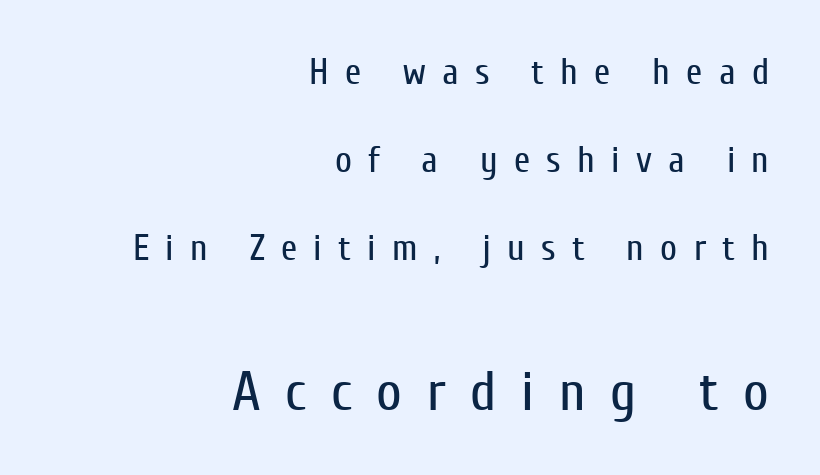
The image shows 56 px regular-weight, condensed sans-serif type, upright; set right-aligned, loose line spacing (2.38x), unusually wide letter spacing (+0.44 em), not underlined; the second (bottom) block is 1.51x larger; low stroke contrast and a medium x-height.
